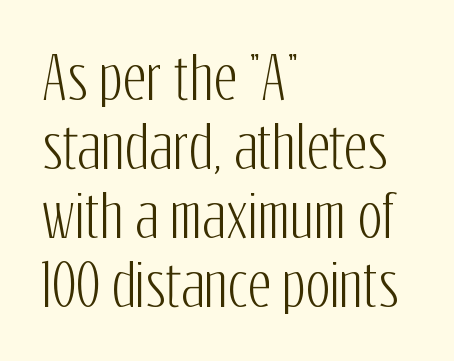
Q: Is the text italic (slanted)? A: No, it is upright.
Q: Is the typeface a serif or a sans-serif typeface? A: Sans-serif.
Q: Is the text underlined? A: No.
Q: How is the paragraph aligned? A: Left-aligned.
Q: Is the spacing between letters normal or unusually wide? A: Normal.
Q: Width (condensed, normal, or wide)? A: Condensed.
Q: Stroke contrast? A: Low.
Q: x-height? A: Medium.
Q: Monospaced? A: No.
